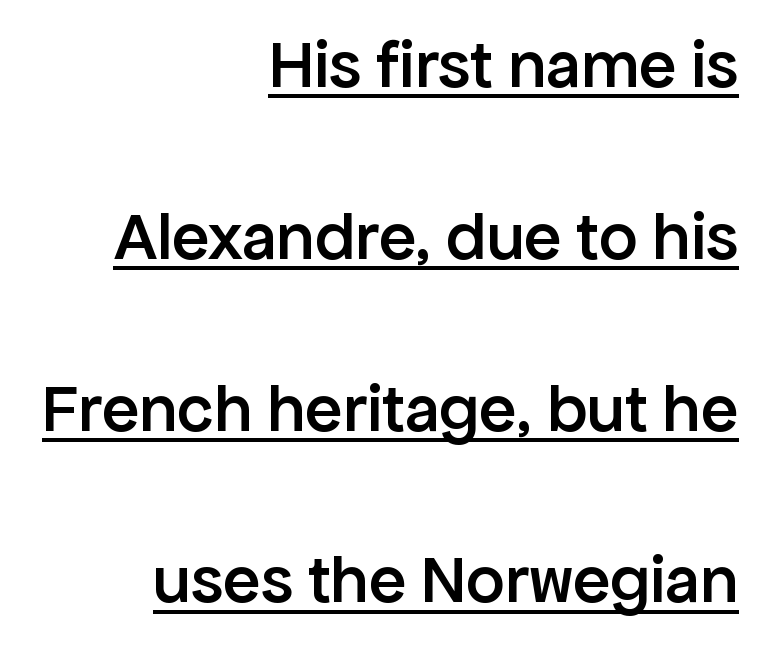
The image shows 69 px semibold sans-serif type, upright; set right-aligned, loose line spacing (2.49x), normal letter spacing, underlined; low stroke contrast and a medium x-height.
